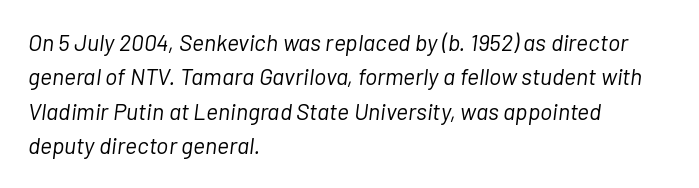
Q: Is the text bold? A: No.
Q: Is the text italic (slanted)? A: Yes, it leans right by about 7 degrees.
Q: Is the text underlined? A: No.
Q: How is the paragraph aligned? A: Left-aligned.
Q: Is the spacing between letters normal or unusually wide? A: Normal.
Q: Is the spacing between lines tight, normal or loose? A: Normal.
